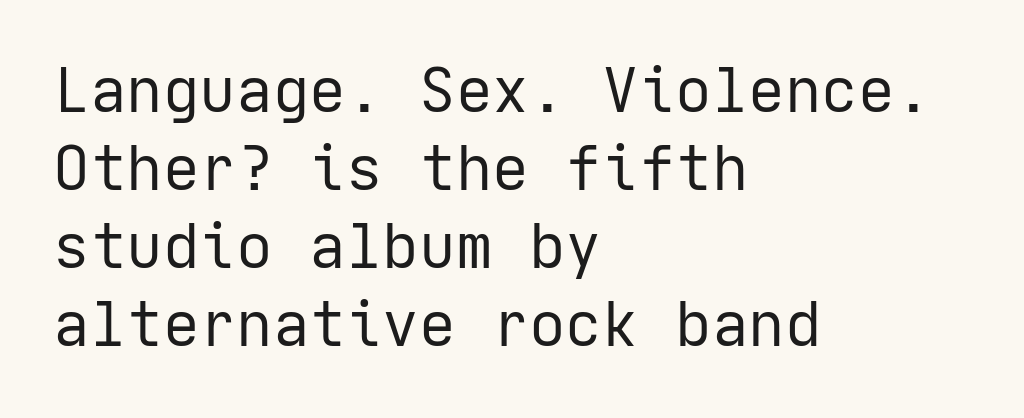
{"serif": "no", "italic": "no", "bold": "no", "weight": "regular", "width": "normal", "stroke_contrast": "low", "x_height": "medium", "underline": "no", "align": "left", "line_spacing": "normal", "line_spacing_ratio": 1.28, "letter_spacing": "normal", "letter_spacing_em": 0.0, "glyph_px": 61}
